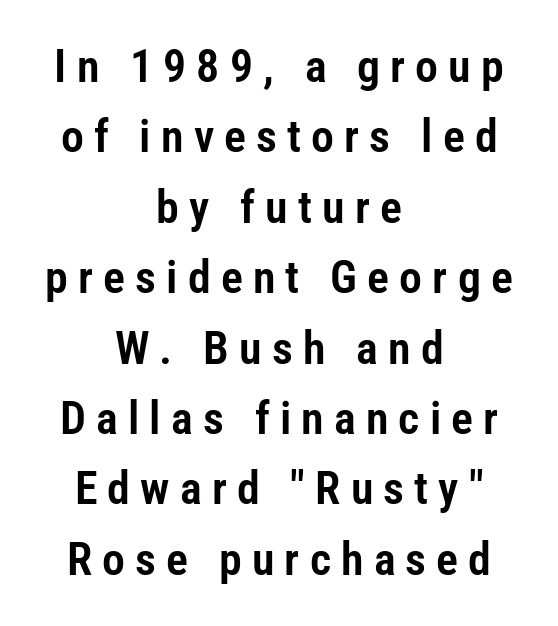
Q: Is the text italic (slanted)? A: No, it is upright.
Q: Is the typeface a serif or a sans-serif typeface? A: Sans-serif.
Q: Is the text underlined? A: No.
Q: How is the paragraph aligned? A: Centered.
Q: Is the spacing between letters normal or unusually wide? A: Unusually wide.
Q: Is the spacing between lines tight, normal or loose? A: Normal.
Q: Width (condensed, normal, or wide)? A: Condensed.
Q: Stroke contrast? A: Low.
Q: x-height? A: Medium.
Q: Monospaced? A: No.
